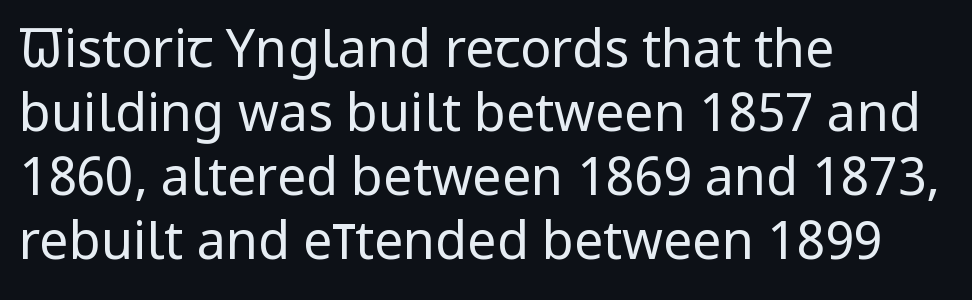
Q: Is the text bold? A: No.
Q: Is the text italic (slanted)? A: No, it is upright.
Q: Is the typeface a serif or a sans-serif typeface? A: Sans-serif.
Q: Is the text underlined? A: No.
Q: How is the paragraph aligned? A: Left-aligned.
Q: Is the spacing between letters normal or unusually wide? A: Normal.
Q: Width (condensed, normal, or wide)? A: Condensed.
Q: Stroke contrast? A: Low.
Q: x-height? A: Large.
Q: Monospaced? A: No.
